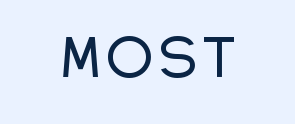
The image shows 50 px condensed sans-serif type, upright; set not underlined; low stroke contrast and a large x-height.
